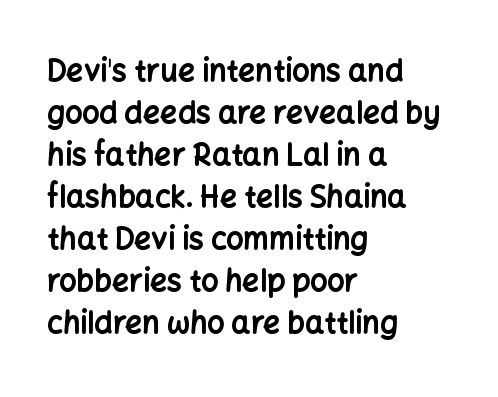
Q: Is the text bold? A: Yes.
Q: Is the text italic (slanted)? A: No, it is upright.
Q: Is the typeface a serif or a sans-serif typeface? A: Sans-serif.
Q: Is the text underlined? A: No.
Q: How is the paragraph aligned? A: Left-aligned.
Q: Is the spacing between letters normal or unusually wide? A: Normal.
Q: Is the spacing between lines tight, normal or loose? A: Normal.
Q: Width (condensed, normal, or wide)? A: Normal.
Q: Stroke contrast? A: Low.
Q: x-height? A: Medium.
Q: Monospaced? A: No.
